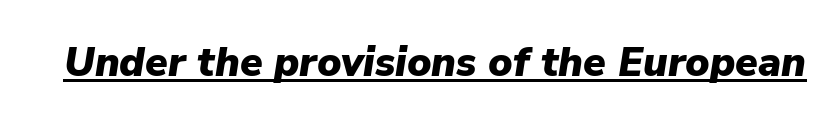
Thick stems and heavy bowls — unmistakably bold. A typesetter would call this zero additional tracking. These lines are rendered in a variable-pitch font. Has an underline been added? It has. Does the lettering tilt? It does — this is italic.
